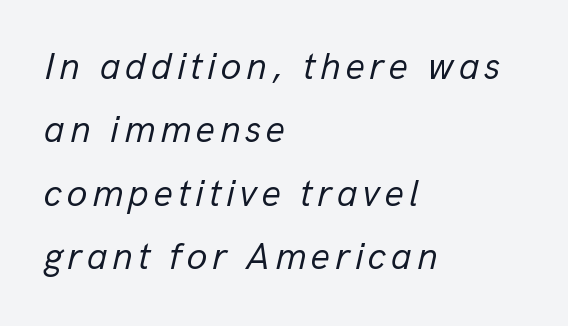
You can tell it's italic because the verticals aren't actually vertical. Counters stay open thanks to moderate or lighter strokes. Regarding leading, the lines here are spaced in the standard way. The ragged edge is on the right, which tells us the setting is flush left.
